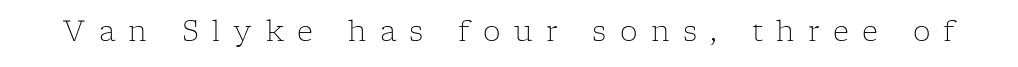
Q: Is the text bold? A: No.
Q: Is the text italic (slanted)? A: No, it is upright.
Q: Is the typeface a serif or a sans-serif typeface? A: Serif.
Q: Is the text underlined? A: No.
Q: Is the spacing between letters normal or unusually wide? A: Unusually wide.
Q: Width (condensed, normal, or wide)? A: Normal.
Q: Stroke contrast? A: Low.
Q: x-height? A: Medium.
Q: Monospaced? A: No.
